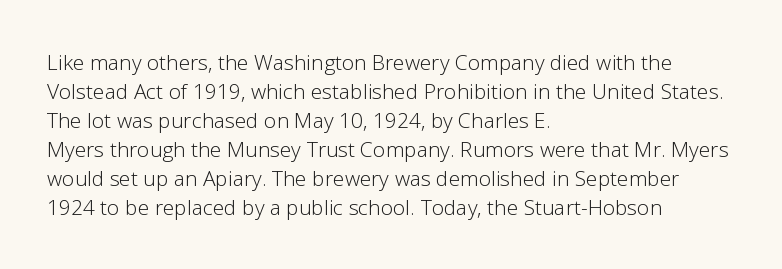
{"italic": "no", "bold": "no", "underline": "no", "align": "left", "line_spacing": "normal", "line_spacing_ratio": 1.38, "letter_spacing": "normal", "letter_spacing_em": 0.0, "glyph_px": 21}
